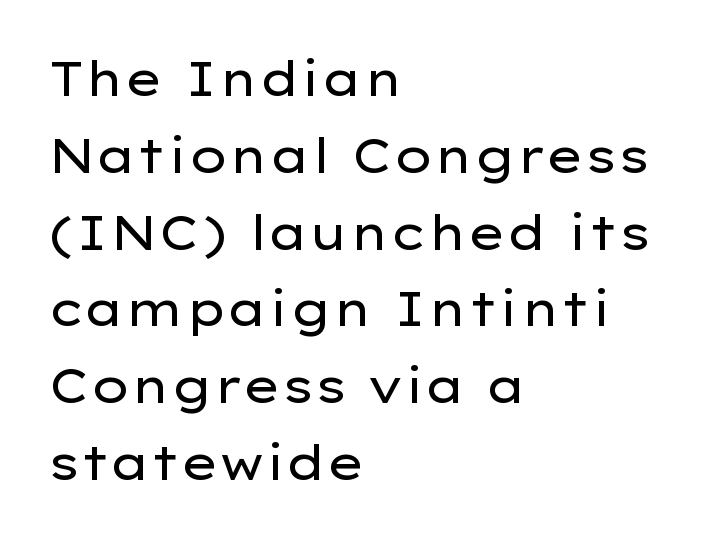
Weight class: somewhere from thin through regular. Note the varied advance widths — an 'i' is clearly narrower than an 'm'. Baseline-to-baseline distance is the conventional proportion of letter height. Ascenders rise straight up at ninety degrees.
